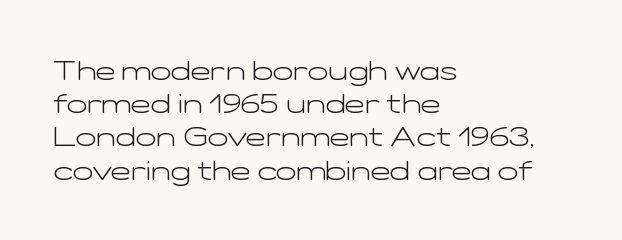
The zone under the glyphs is completely vacant. The passage is arranged the way most books set body copy — flush left. The type sits square on the baseline with zero lean. Weight: in the light-to-regular range. In terms of letterspacing, this is plain default setting.
